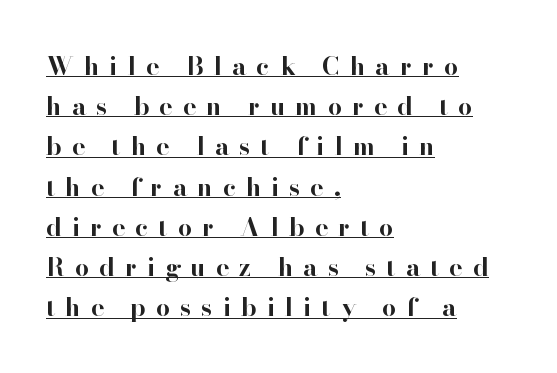
{"italic": "no", "bold": "yes", "underline": "yes", "align": "left", "line_spacing": "normal", "line_spacing_ratio": 1.61, "letter_spacing": "wide", "letter_spacing_em": 0.4, "glyph_px": 25}
